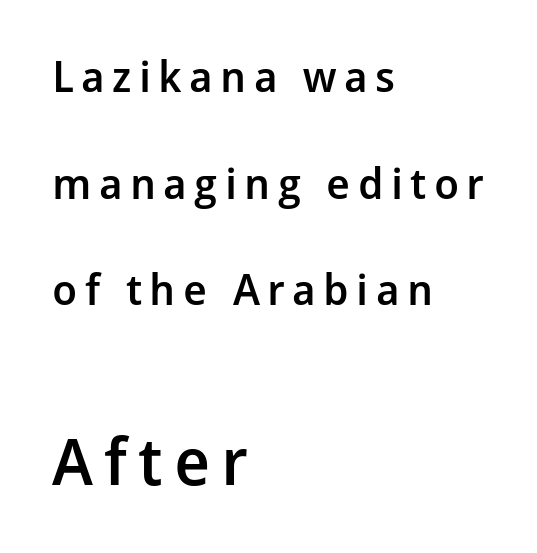
The image shows 65 px semibold sans-serif type, upright; set left-aligned, loose line spacing (2.48x), not underlined; the second (bottom) block is 1.51x larger; low stroke contrast and a medium x-height.
